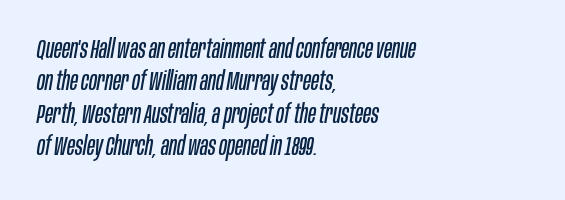
The image shows 26 px text type, italic (leaning right); set left-aligned, normal line spacing (1.25x), normal letter spacing, not underlined.
